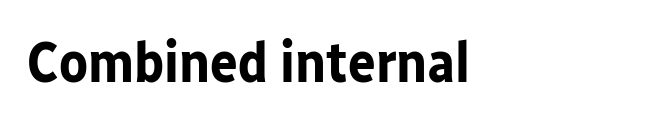
Honestly, there is no underline to notice here at all. The type is set solid horizontally, with unmodified tracking. The characters look thick and weighty, a clear bold. Designer's note — italics off, roman on. Is this a sans? Yes — the strokes have no serifs.
